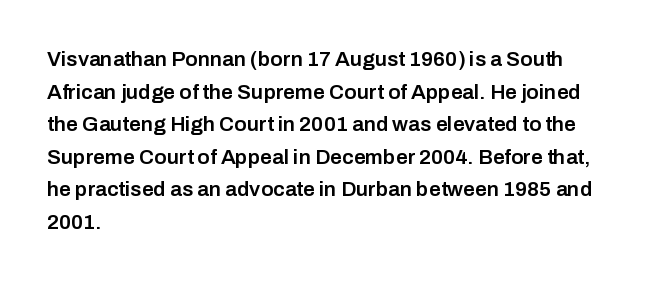
Q: Is the text bold? A: Semi-bold.
Q: Is the text italic (slanted)? A: No, it is upright.
Q: Is the text underlined? A: No.
Q: How is the paragraph aligned? A: Left-aligned.
Q: Is the spacing between letters normal or unusually wide? A: Normal.
Q: Is the spacing between lines tight, normal or loose? A: Normal.
